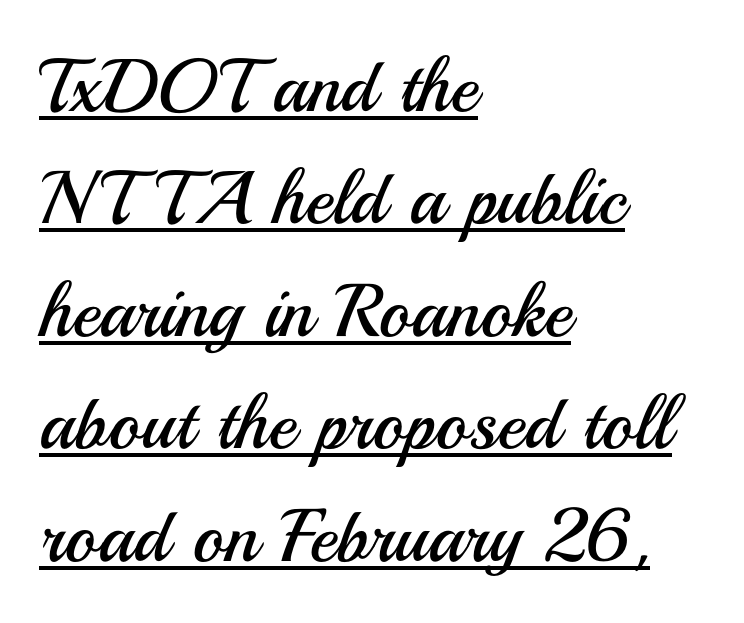
Q: Is the text bold? A: No.
Q: Is the text italic (slanted)? A: Yes.
Q: Is the typeface a serif or a sans-serif typeface? A: Sans-serif.
Q: Is the text underlined? A: Yes.
Q: How is the paragraph aligned? A: Left-aligned.
Q: Is the spacing between letters normal or unusually wide? A: Normal.
Q: Is the spacing between lines tight, normal or loose? A: Normal.
Q: Width (condensed, normal, or wide)? A: Normal.
Q: Stroke contrast? A: Medium.
Q: x-height? A: Small.
Q: Monospaced? A: No.
